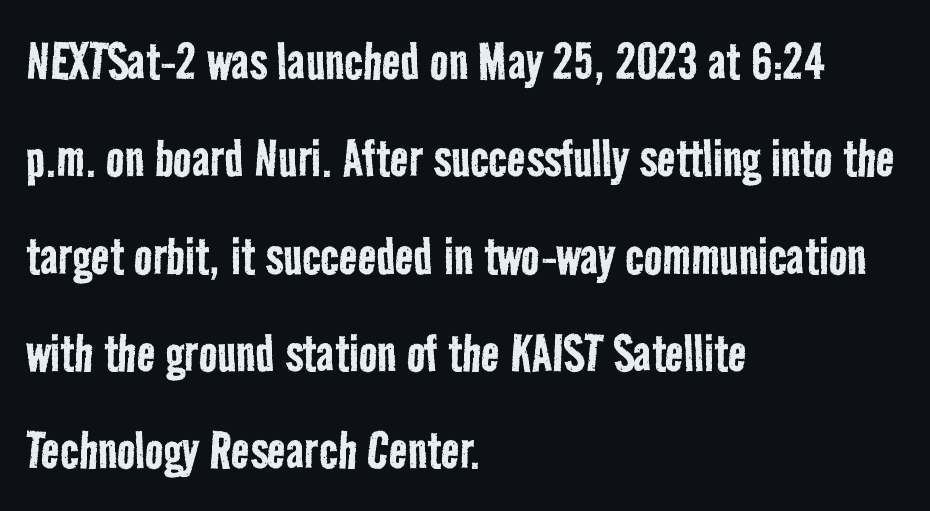
The image shows 62 px regular-weight, condensed sans-serif type; set left-aligned, normal line spacing (1.57x), normal letter spacing, not underlined; low stroke contrast and a medium x-height.
